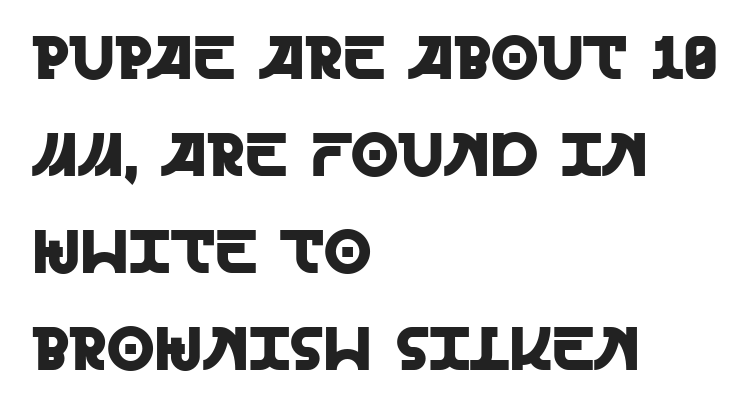
The passage shown is not underscored anywhere. Regarding leading, the lines here are spaced in the standard way. Is the letter spacing exaggerated? No — it looks like the ordinary default. Upright lettering throughout. These lines are set flush left with a ragged right edge.
